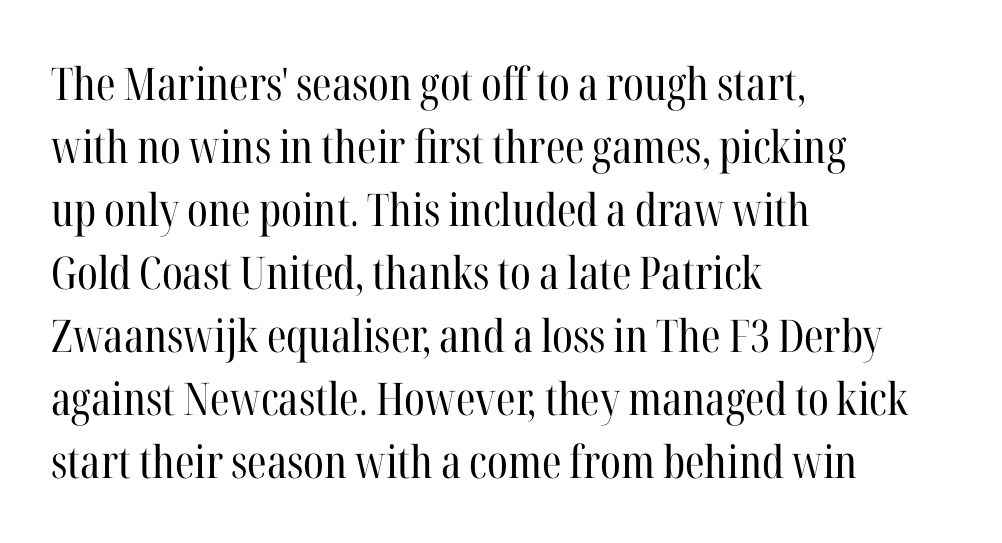
The image shows 45 px regular-weight, condensed serif type, upright; set left-aligned, normal line spacing (1.4x), normal letter spacing, not underlined; high stroke contrast and a medium x-height.
